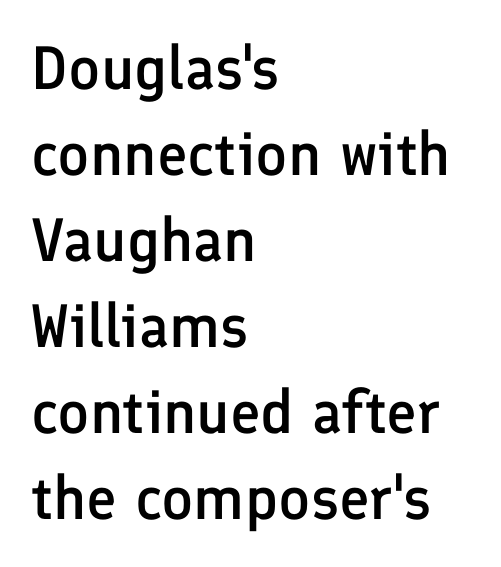
Unlike a traditional serif, this face leaves its strokes unadorned. Beneath every word, the page is bare. A typesetter would mark this as roman, not italic. Tracking here is standard; glyphs follow each other at the usual distance. Layout note: lines flush left. The rendering uses natural spacing where letterforms have individual widths.
